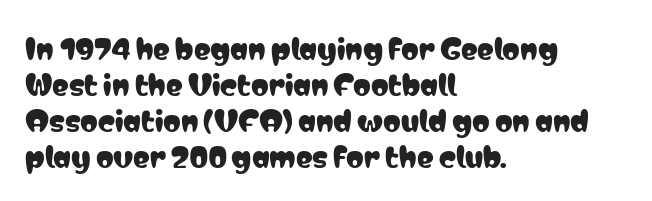
Q: Is the text italic (slanted)? A: No, it is upright.
Q: Is the typeface a serif or a sans-serif typeface? A: Sans-serif.
Q: Is the text underlined? A: No.
Q: How is the paragraph aligned? A: Left-aligned.
Q: Is the spacing between letters normal or unusually wide? A: Normal.
Q: Is the spacing between lines tight, normal or loose? A: Normal.
Q: Width (condensed, normal, or wide)? A: Condensed.
Q: Stroke contrast? A: Low.
Q: x-height? A: Medium.
Q: Monospaced? A: No.
